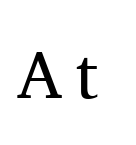
{"serif": "yes", "italic": "no", "bold": "no", "weight": "regular", "width": "normal", "stroke_contrast": "medium", "x_height": "medium", "monospaced": "no", "underline": "no", "glyph_px": 67}
